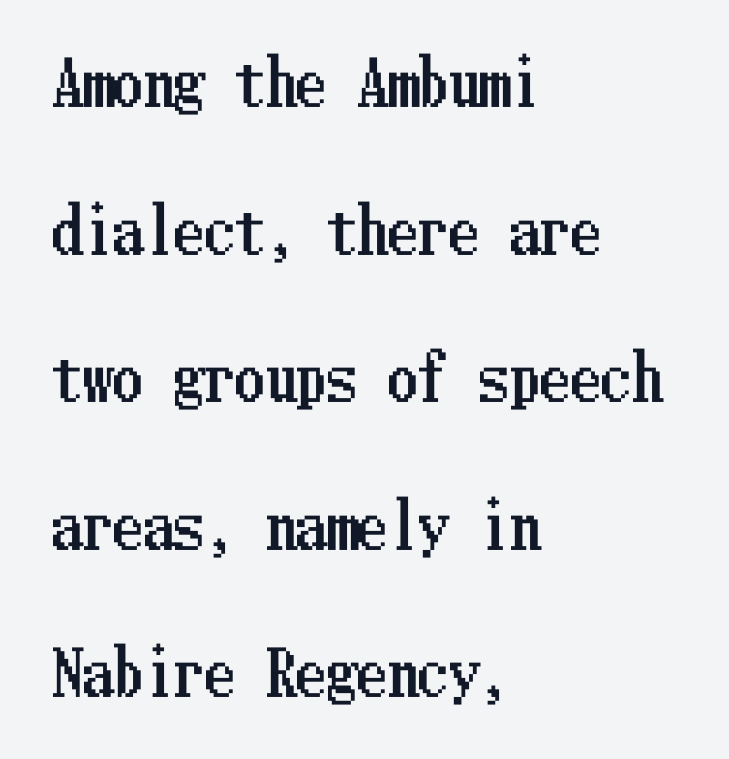
{"italic": "no", "width": "condensed", "stroke_contrast": "low", "x_height": "medium", "underline": "no", "align": "left", "line_spacing": "loose", "line_spacing_ratio": 2.42, "letter_spacing": "normal", "letter_spacing_em": 0.0, "glyph_px": 61}
